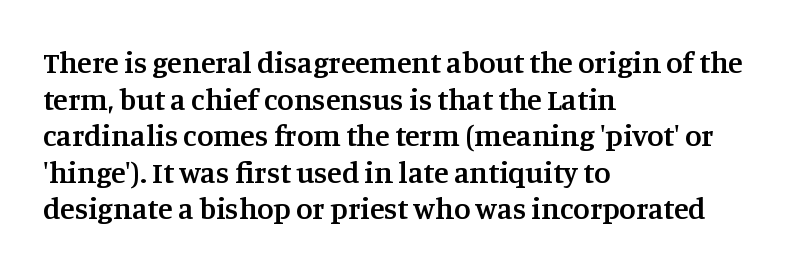
{"serif": "yes", "italic": "no", "bold": "semi", "weight": "semibold", "width": "normal", "stroke_contrast": "medium", "x_height": "large", "monospaced": "no", "underline": "no", "align": "left", "line_spacing_ratio": 1.22, "letter_spacing": "normal", "letter_spacing_em": 0.0, "glyph_px": 30}
